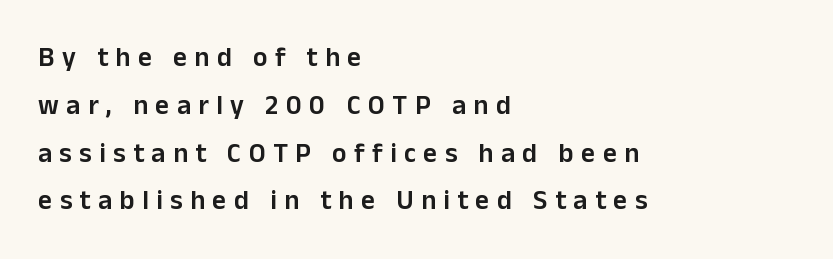
{"italic": "no", "bold": "semi", "underline": "no", "align": "left", "line_spacing_ratio": 1.77, "letter_spacing": "wide", "letter_spacing_em": 0.28, "glyph_px": 27}
